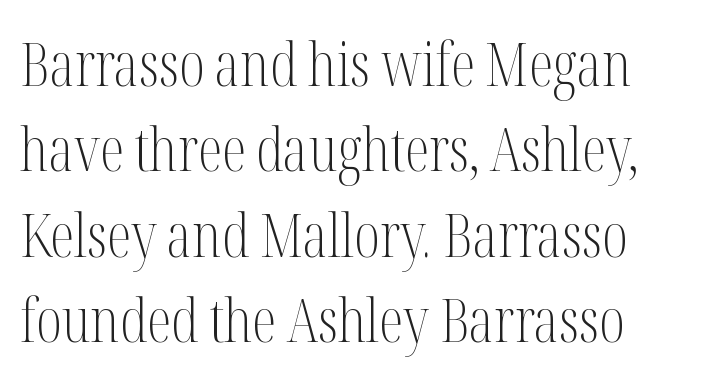
The image shows 61 px light, condensed serif type, upright; set normal line spacing (1.4x), normal letter spacing, not underlined; medium stroke contrast and a medium x-height.
